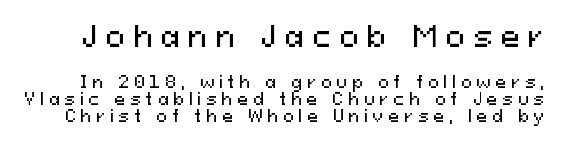
Each letter keeps its own natural width here, so spacing adapts to shape. The gap between lines stays unmarked. These lines huddle together more closely than default settings would place them. Spacing between characters has been opened up far beyond the box default.
